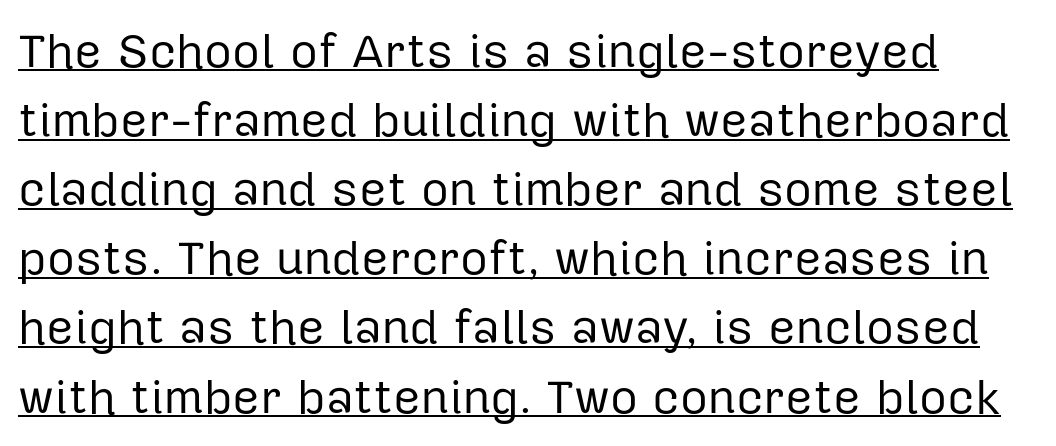
Q: Is the text bold? A: No.
Q: Is the text italic (slanted)? A: No, it is upright.
Q: Is the typeface a serif or a sans-serif typeface? A: Sans-serif.
Q: Is the text underlined? A: Yes.
Q: Is the spacing between letters normal or unusually wide? A: Normal.
Q: Is the spacing between lines tight, normal or loose? A: Normal.
Q: Width (condensed, normal, or wide)? A: Normal.
Q: Stroke contrast? A: Low.
Q: x-height? A: Medium.
Q: Monospaced? A: No.
